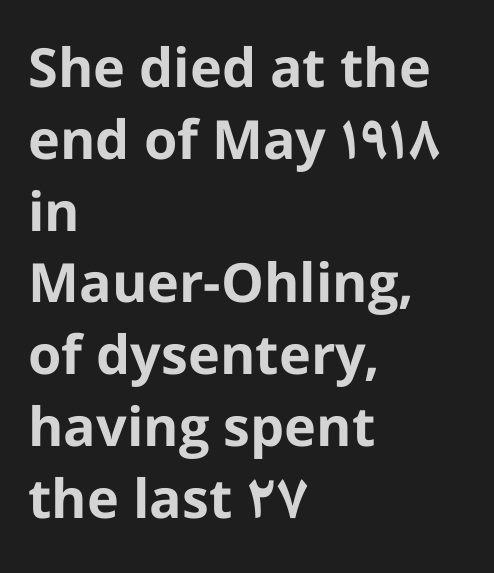
The image shows 54 px bold sans-serif type, upright; set left-aligned, normal line spacing (1.33x), normal letter spacing, not underlined; low stroke contrast and a medium x-height.
